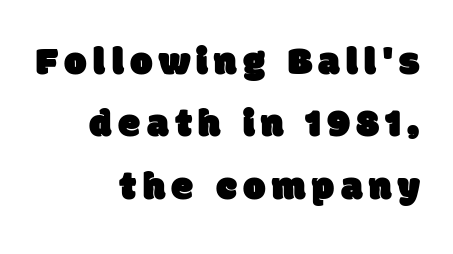
{"serif": "no", "width": "normal", "stroke_contrast": "low", "x_height": "large", "monospaced": "no", "underline": "no", "align": "right", "line_spacing": "normal", "line_spacing_ratio": 1.56, "glyph_px": 40}
